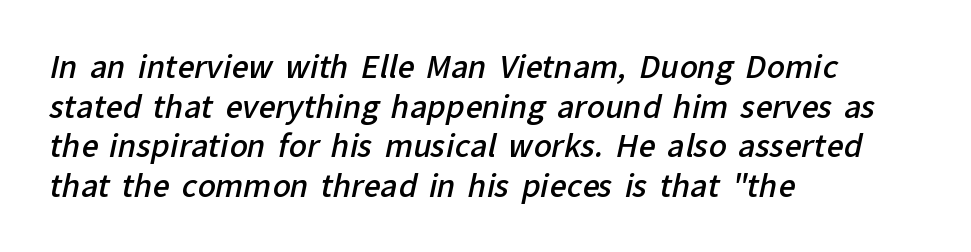
The image shows 30 px semibold sans-serif type; set left-aligned, normal line spacing (1.32x), normal letter spacing, not underlined; low stroke contrast and a medium x-height.
